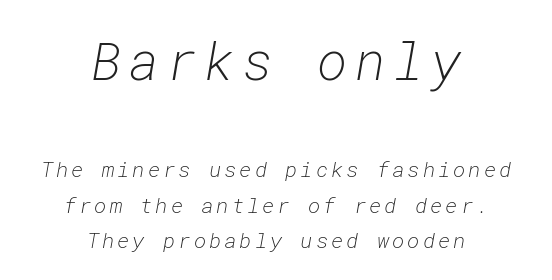
{"italic": "yes", "lean": "right", "slant_degrees": 10, "bold": "no", "weight": "light", "width": "normal", "stroke_contrast": "low", "x_height": "medium", "monospaced": "yes", "underline": "no", "align": "center", "line_spacing": "normal", "line_spacing_ratio": 1.7, "larger_block": "first", "size_ratio": 2.48, "glyph_px": 52}
